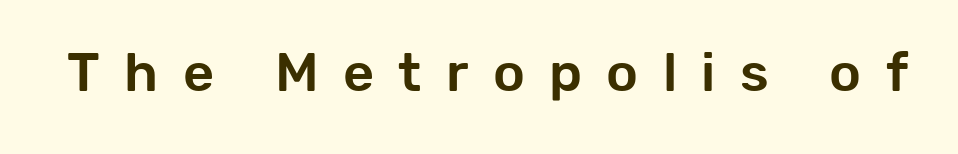
Q: Is the text italic (slanted)? A: No, it is upright.
Q: Is the typeface a serif or a sans-serif typeface? A: Sans-serif.
Q: Is the text underlined? A: No.
Q: Is the spacing between letters normal or unusually wide? A: Unusually wide.
Q: Width (condensed, normal, or wide)? A: Normal.
Q: Stroke contrast? A: Low.
Q: x-height? A: Medium.
Q: Monospaced? A: No.
